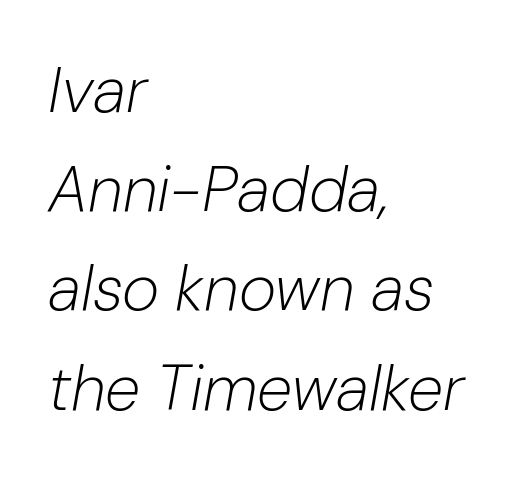
Q: Is the text bold? A: No.
Q: Is the text italic (slanted)? A: Yes, it leans right by about 10 degrees.
Q: Is the text underlined? A: No.
Q: How is the paragraph aligned? A: Left-aligned.
Q: Is the spacing between letters normal or unusually wide? A: Normal.
Q: Is the spacing between lines tight, normal or loose? A: Normal.
Q: Width (condensed, normal, or wide)? A: Normal.
Q: Stroke contrast? A: Low.
Q: x-height? A: Medium.
Q: Monospaced? A: No.
